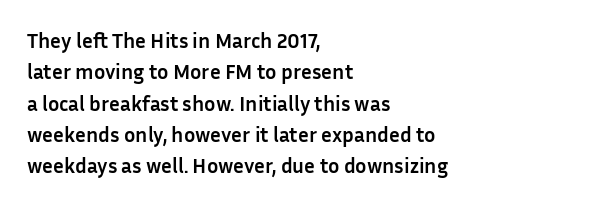
The image shows 21 px bold type, upright; set left-aligned, normal line spacing (1.49x), normal letter spacing, not underlined.
